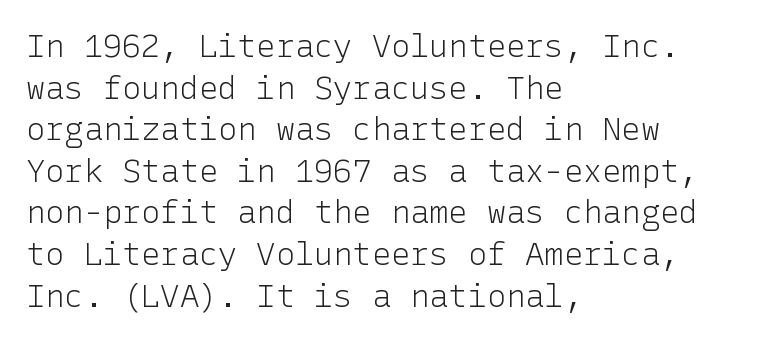
{"serif": "no", "italic": "no", "bold": "no", "weight": "light", "width": "normal", "stroke_contrast": "low", "x_height": "medium", "underline": "no", "align": "left", "line_spacing": "normal", "line_spacing_ratio": 1.3, "letter_spacing": "normal", "letter_spacing_em": 0.0, "glyph_px": 32}
